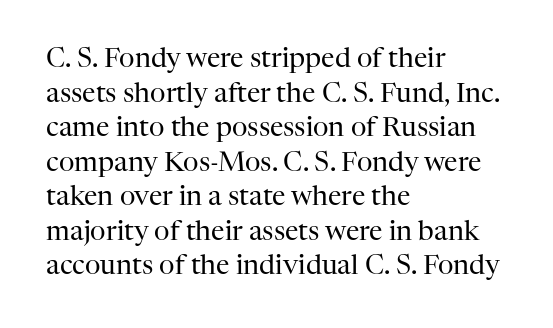
{"italic": "no", "bold": "no", "underline": "no", "align": "left", "line_spacing": "normal", "line_spacing_ratio": 1.28, "letter_spacing": "normal", "letter_spacing_em": 0.0, "glyph_px": 27}
